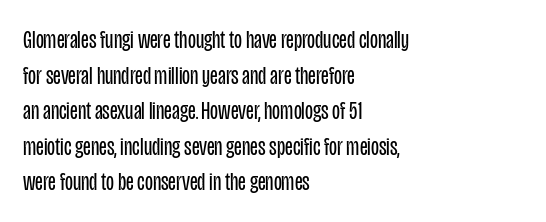
The image shows 26 px text type, upright; set left-aligned, normal line spacing (1.37x), normal letter spacing, not underlined.
